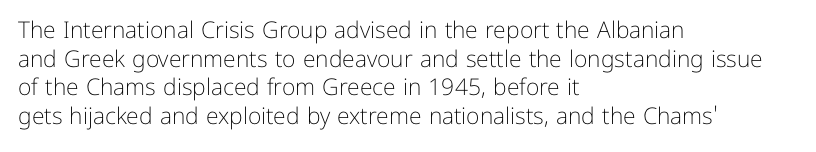
Q: Is the text bold? A: No.
Q: Is the text italic (slanted)? A: No, it is upright.
Q: Is the text underlined? A: No.
Q: How is the paragraph aligned? A: Left-aligned.
Q: Is the spacing between letters normal or unusually wide? A: Normal.
Q: Is the spacing between lines tight, normal or loose? A: Normal.
